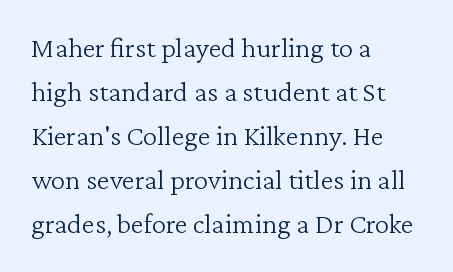
{"serif": "yes", "italic": "no", "bold": "no", "weight": "light", "width": "normal", "stroke_contrast": "low", "x_height": "medium", "monospaced": "no", "underline": "no", "align": "left", "line_spacing": "normal", "line_spacing_ratio": 1.52, "letter_spacing": "normal", "letter_spacing_em": 0.0, "glyph_px": 29}
